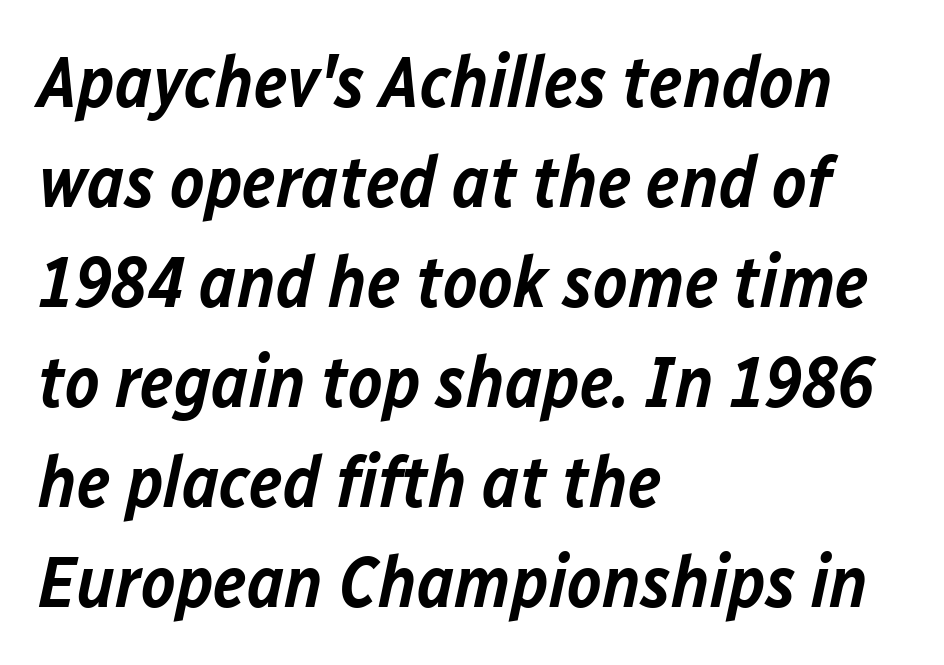
{"italic": "yes", "lean": "right", "slant_degrees": 12, "bold": "semi", "weight": "semibold", "width": "normal", "stroke_contrast": "low", "x_height": "medium", "monospaced": "no", "underline": "no", "align": "left", "line_spacing": "normal", "line_spacing_ratio": 1.37, "letter_spacing": "normal", "letter_spacing_em": 0.0, "glyph_px": 73}
